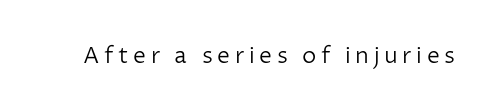
{"italic": "no", "bold": "no", "underline": "no", "letter_spacing": "wide", "letter_spacing_em": 0.2, "glyph_px": 23}
